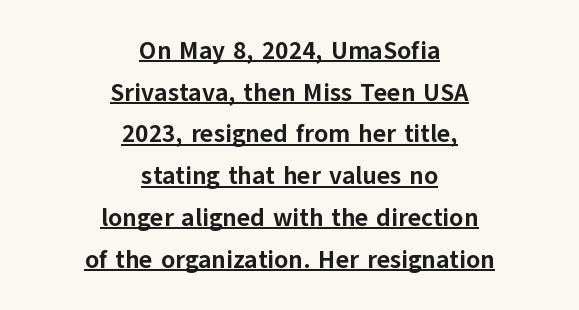
The rag falls on both sides of this text block equally. Quick note: interline space is typical. Every word sits above its own underline. Bold? Absolutely — the strokes are thick and heavy. Vertical strokes here are truly vertical. Students, note that the glyphs here touch the page at normal intervals.
